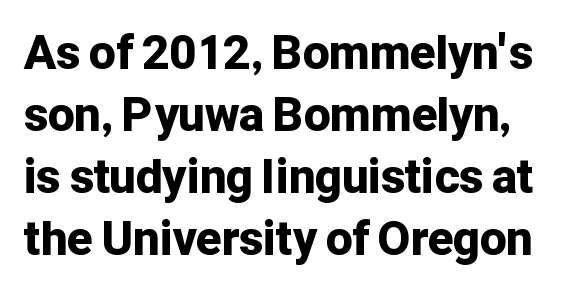
The image shows 47 px bold sans-serif type, upright; set normal line spacing (1.32x), normal letter spacing, not underlined; low stroke contrast and a medium x-height.
